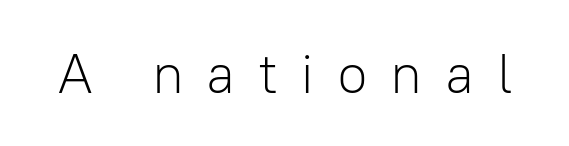
The passage shown is not underscored anywhere. In terms of letterspacing, this is a distinctly airy, spread setting. The axis of the letterforms is exactly vertical. Ink coverage per letter is moderate at most. A typesetter would call this proportional, since set widths differ per character.
